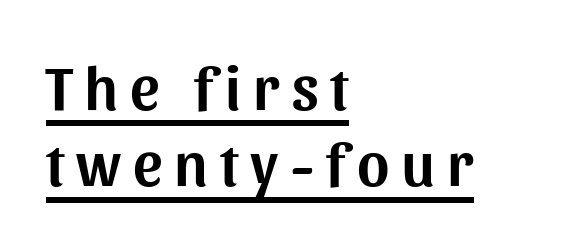
The image shows 62 px sans-serif type, upright; set left-aligned, line spacing 1.23x, underlined; medium stroke contrast and a medium x-height.
